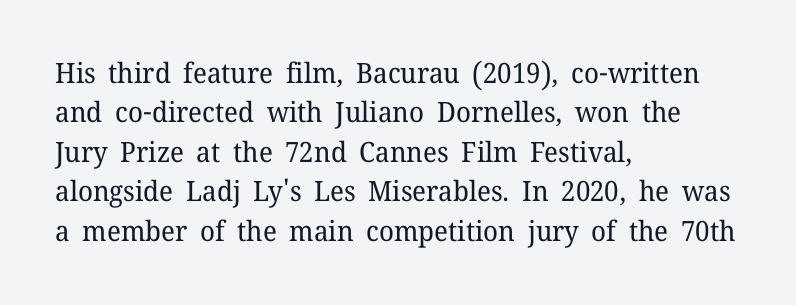
One-word summary of the alignment: left. Each row of text sits above clean, open space. Tracking here is standard; glyphs follow each other at the usual distance. Think of a printed novel: that variable character pitch is what you see here. These lines are composed in type with serifs.
